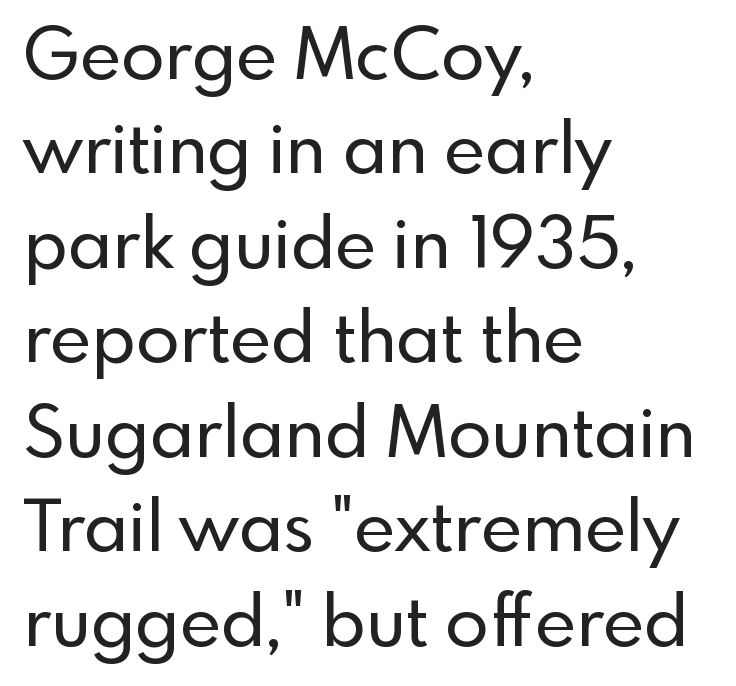
{"serif": "no", "italic": "no", "width": "normal", "x_height": "small", "monospaced": "no", "underline": "no", "align": "left", "line_spacing": "normal", "line_spacing_ratio": 1.33, "letter_spacing": "normal", "letter_spacing_em": 0.0, "glyph_px": 71}
